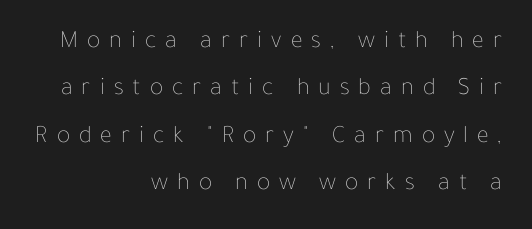
Q: Is the text bold? A: No.
Q: Is the text italic (slanted)? A: No, it is upright.
Q: Is the text underlined? A: No.
Q: How is the paragraph aligned? A: Right-aligned.
Q: Is the spacing between letters normal or unusually wide? A: Unusually wide.
Q: Is the spacing between lines tight, normal or loose? A: Loose.
